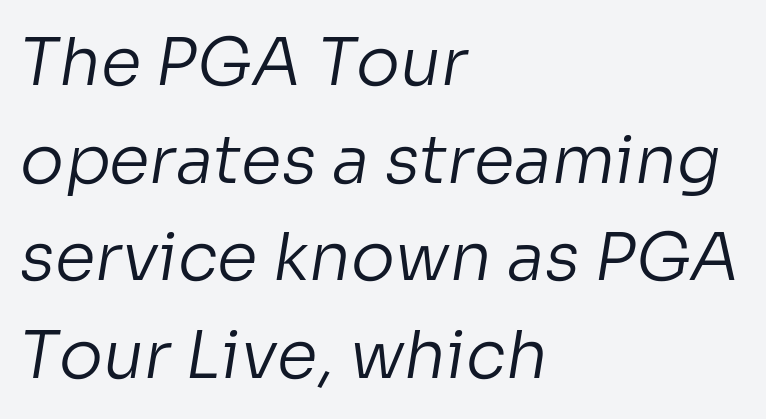
These lines are composed in type without serifs. The specimen omits any rule beneath the text block's lines. Spacing verdict: proportional, widths tailored to each character. Summary of vertical rhythm: regular, with standard interline spacing. The font sits on the lighter half of the weight spectrum, regular included. The rendering keeps characters at their native spacing.
